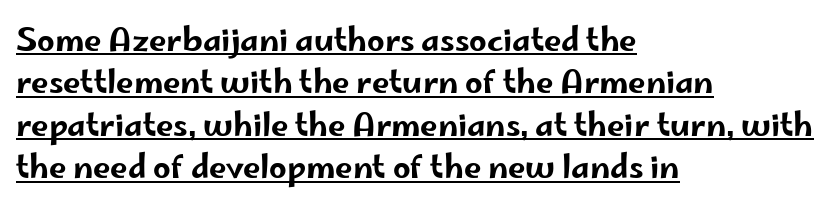
These lines are rendered in a variable-pitch font. This sample is left-justified, so line endings fall wherever the words run out. Characters remain perfectly vertical along every line. The letters carry no serifs — their stems end cleanly without finishing strokes. Compared with undecorated copy, this sample adds a rule below the words.
